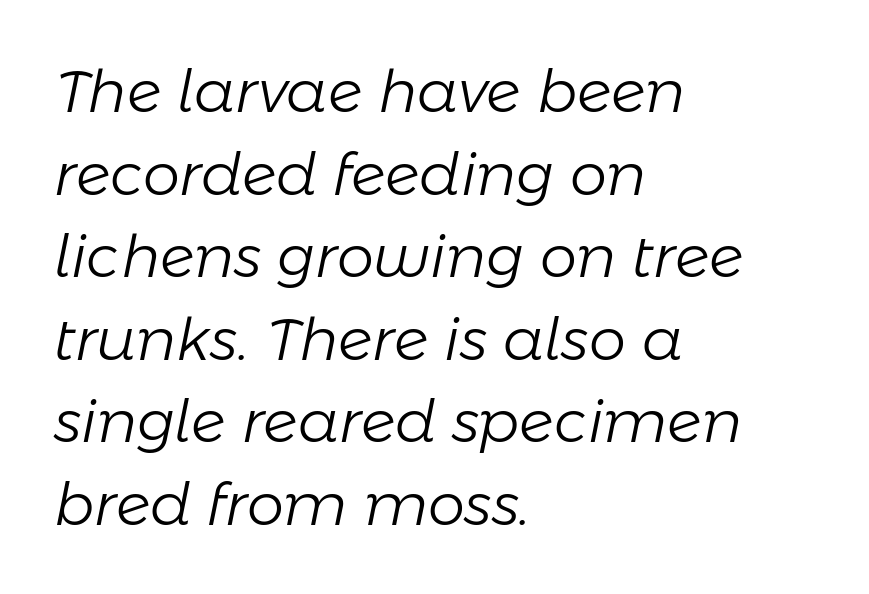
These lines are rendered in a variable-pitch font. Each new line begins a customary step beneath the previous one. The paragraph shown leans on its left margin. Quick note: underline off. Heft: none added — not bold. Yep, that's italic — everything's leaning.
